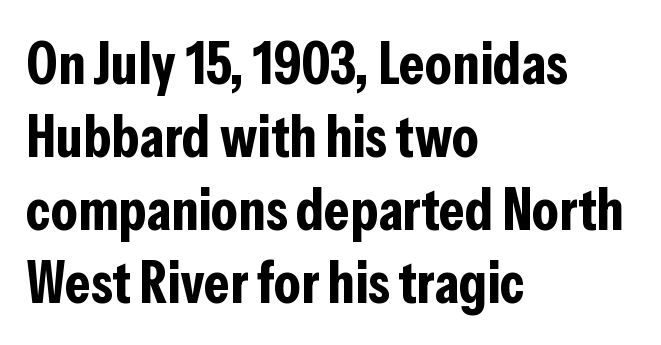
The image shows 59 px bold, condensed sans-serif type, upright; set left-aligned, line spacing 1.24x, normal letter spacing, not underlined; low stroke contrast and a medium x-height.
